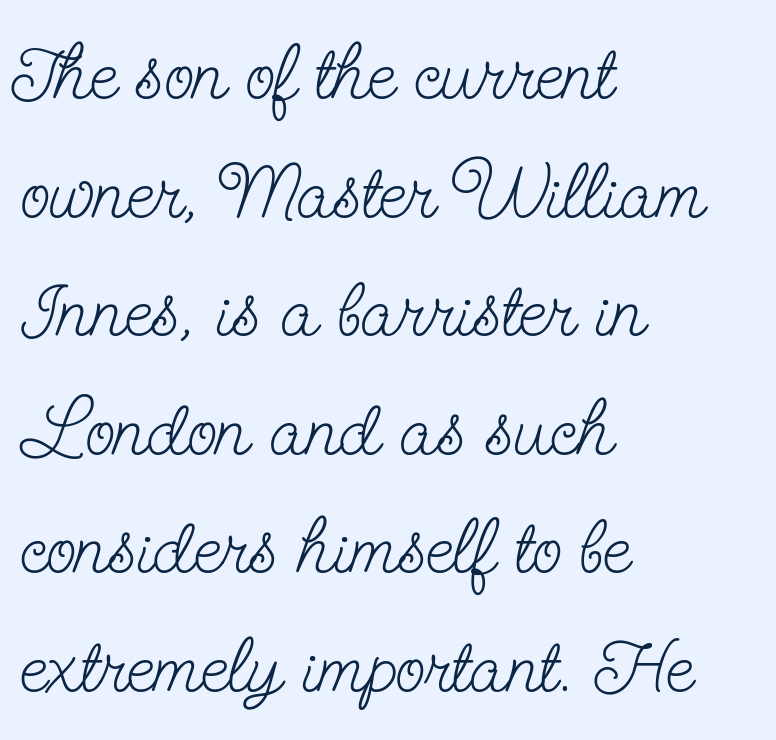
No heavy texture on the line: the type isn't bold. The passage shown is typed in a proportional face where columns would drift. These lines are set flush left with a ragged right edge. Each new line begins a customary step beneath the previous one.
